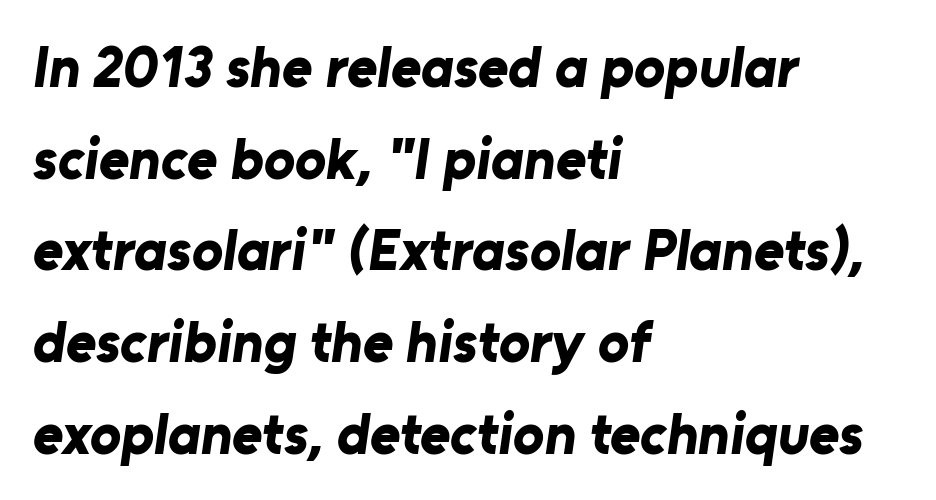
{"serif": "no", "bold": "yes", "weight": "bold", "width": "normal", "stroke_contrast": "low", "x_height": "medium", "monospaced": "no", "underline": "no", "align": "left", "line_spacing": "normal", "line_spacing_ratio": 1.58, "letter_spacing": "normal", "letter_spacing_em": 0.0, "glyph_px": 58}
